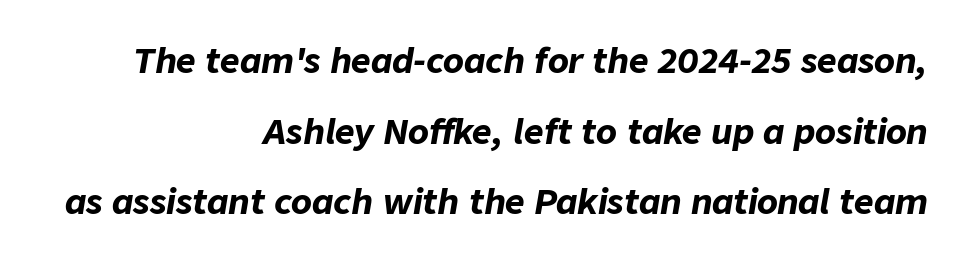
The image shows 34 px bold type, italic (leaning right); set right-aligned, loose line spacing (2.08x), normal letter spacing, not underlined; low stroke contrast and a medium x-height.
